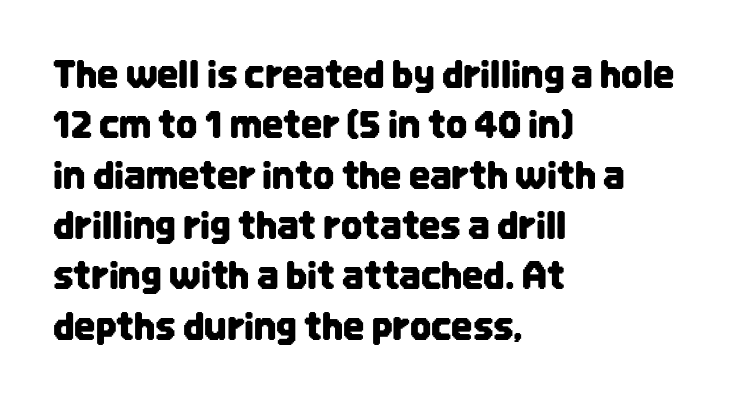
Q: Is the text italic (slanted)? A: No, it is upright.
Q: Is the typeface a serif or a sans-serif typeface? A: Sans-serif.
Q: Is the text underlined? A: No.
Q: How is the paragraph aligned? A: Left-aligned.
Q: Is the spacing between letters normal or unusually wide? A: Normal.
Q: Is the spacing between lines tight, normal or loose? A: Normal.
Q: Width (condensed, normal, or wide)? A: Condensed.
Q: Stroke contrast? A: Low.
Q: x-height? A: Large.
Q: Monospaced? A: No.
